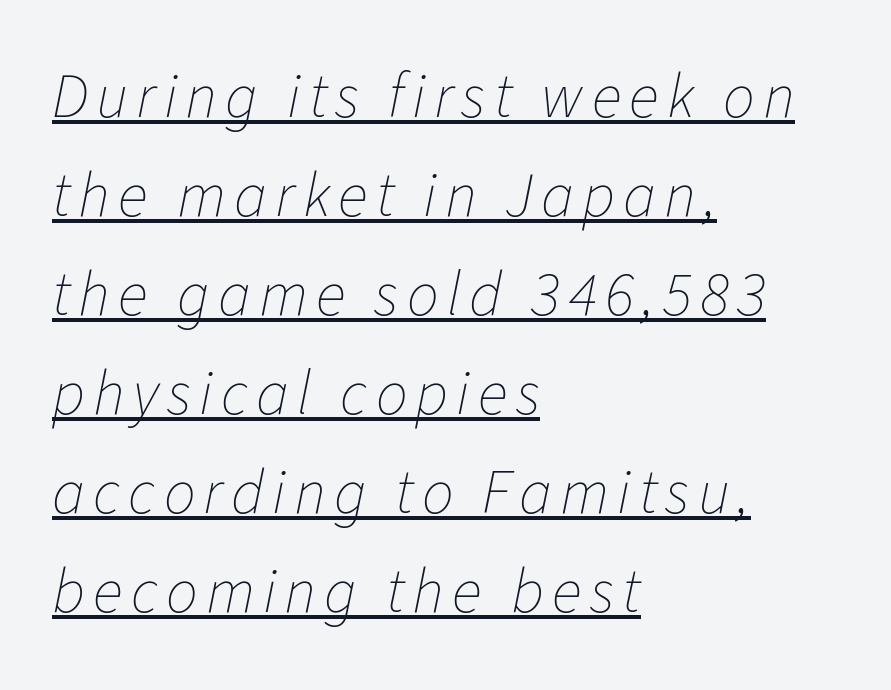
The image shows 63 px thin type, italic (leaning right); set left-aligned, normal line spacing (1.57x), underlined; low stroke contrast and a medium x-height.
